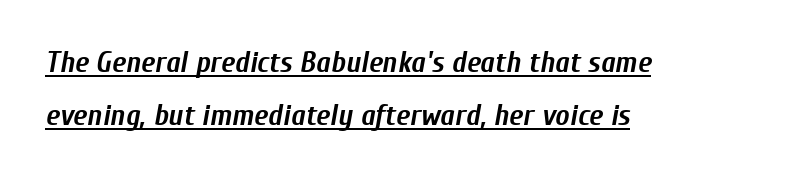
{"italic": "yes", "lean": "right", "slant_degrees": 10, "bold": "yes", "weight": "semibold", "width": "condensed", "stroke_contrast": "low", "x_height": "medium", "monospaced": "no", "underline": "yes", "align": "left", "line_spacing_ratio": 1.78, "letter_spacing": "normal", "letter_spacing_em": 0.0, "glyph_px": 30}
